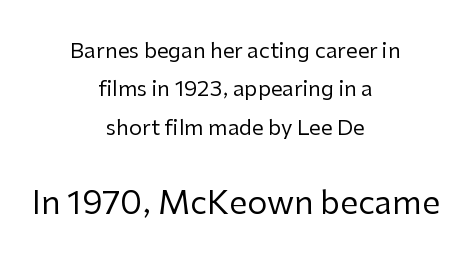
Q: Is the text bold? A: No.
Q: Is the text italic (slanted)? A: No, it is upright.
Q: Is the typeface a serif or a sans-serif typeface? A: Sans-serif.
Q: Is the text underlined? A: No.
Q: How is the paragraph aligned? A: Centered.
Q: Is the spacing between letters normal or unusually wide? A: Normal.
Q: Which block of text is set in a larger size, the first (top) or the second (bottom)? A: The second (bottom) one.
Q: Width (condensed, normal, or wide)? A: Normal.
Q: Stroke contrast? A: Low.
Q: x-height? A: Medium.
Q: Monospaced? A: No.
